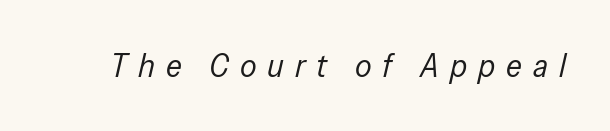
Q: Is the text bold? A: No.
Q: Is the text italic (slanted)? A: Yes, it leans right by about 13 degrees.
Q: Is the text underlined? A: No.
Q: Is the spacing between letters normal or unusually wide? A: Unusually wide.
Q: Width (condensed, normal, or wide)? A: Condensed.
Q: Stroke contrast? A: Low.
Q: x-height? A: Medium.
Q: Monospaced? A: No.
